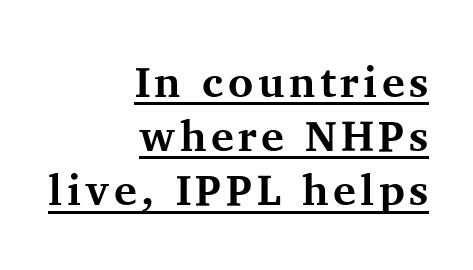
Q: Is the text bold? A: Yes.
Q: Is the text italic (slanted)? A: No, it is upright.
Q: Is the typeface a serif or a sans-serif typeface? A: Serif.
Q: Is the text underlined? A: Yes.
Q: How is the paragraph aligned? A: Right-aligned.
Q: Is the spacing between lines tight, normal or loose? A: Normal.
Q: Width (condensed, normal, or wide)? A: Normal.
Q: Stroke contrast? A: Medium.
Q: x-height? A: Medium.
Q: Monospaced? A: No.
